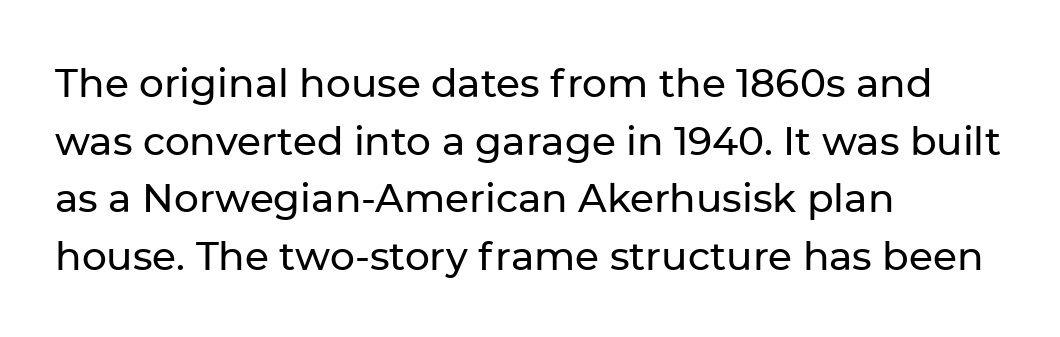
{"serif": "no", "italic": "no", "width": "normal", "stroke_contrast": "low", "x_height": "medium", "monospaced": "no", "underline": "no", "align": "left", "line_spacing": "normal", "line_spacing_ratio": 1.48, "letter_spacing": "normal", "letter_spacing_em": 0.0, "glyph_px": 39}
